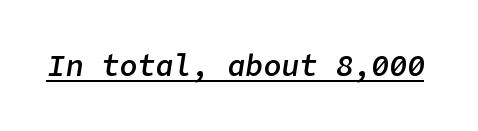
Strokes here are thickened, but only to semibold level. Tracking here is standard; glyphs follow each other at the usual distance. Like a heading marked for emphasis, these lines bear an underscore. Characters are canted at an angle relative to the baseline's perpendicular.
